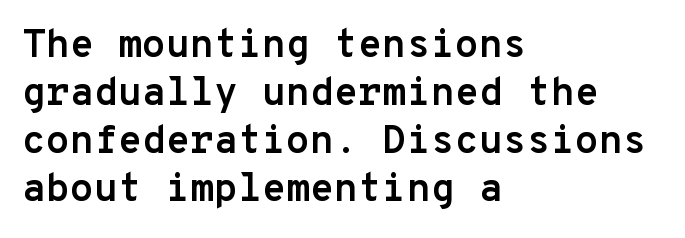
Q: Is the text bold? A: Yes.
Q: Is the text italic (slanted)? A: No, it is upright.
Q: Is the typeface a serif or a sans-serif typeface? A: Sans-serif.
Q: Is the text underlined? A: No.
Q: How is the paragraph aligned? A: Left-aligned.
Q: Is the spacing between letters normal or unusually wide? A: Normal.
Q: Width (condensed, normal, or wide)? A: Normal.
Q: Stroke contrast? A: Low.
Q: x-height? A: Medium.
Q: Monospaced? A: Yes.
